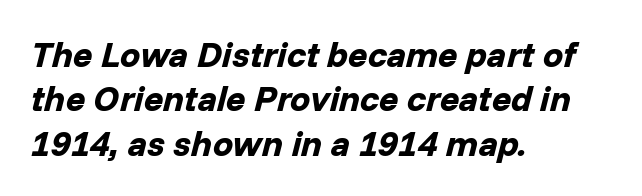
Q: Is the text bold? A: Yes.
Q: Is the text italic (slanted)? A: Yes, it leans right by about 14 degrees.
Q: Is the text underlined? A: No.
Q: How is the paragraph aligned? A: Left-aligned.
Q: Is the spacing between letters normal or unusually wide? A: Normal.
Q: Width (condensed, normal, or wide)? A: Normal.
Q: Stroke contrast? A: Low.
Q: x-height? A: Medium.
Q: Monospaced? A: No.
